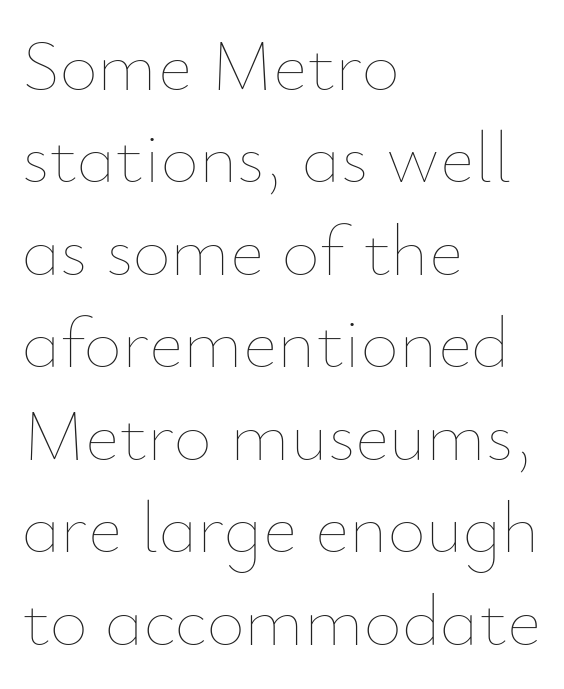
Q: Is the text bold? A: No.
Q: Is the text italic (slanted)? A: No, it is upright.
Q: Is the text underlined? A: No.
Q: How is the paragraph aligned? A: Left-aligned.
Q: Is the spacing between letters normal or unusually wide? A: Normal.
Q: Is the spacing between lines tight, normal or loose? A: Normal.
Q: Width (condensed, normal, or wide)? A: Normal.
Q: Stroke contrast? A: Low.
Q: x-height? A: Small.
Q: Monospaced? A: No.
